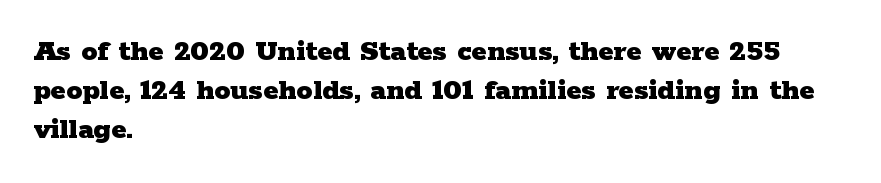
{"serif": "yes", "italic": "no", "bold": "yes", "weight": "heavy", "width": "wide", "stroke_contrast": "low", "x_height": "medium", "monospaced": "no", "underline": "no", "align": "left", "line_spacing_ratio": 1.22, "letter_spacing": "normal", "letter_spacing_em": 0.0, "glyph_px": 32}
